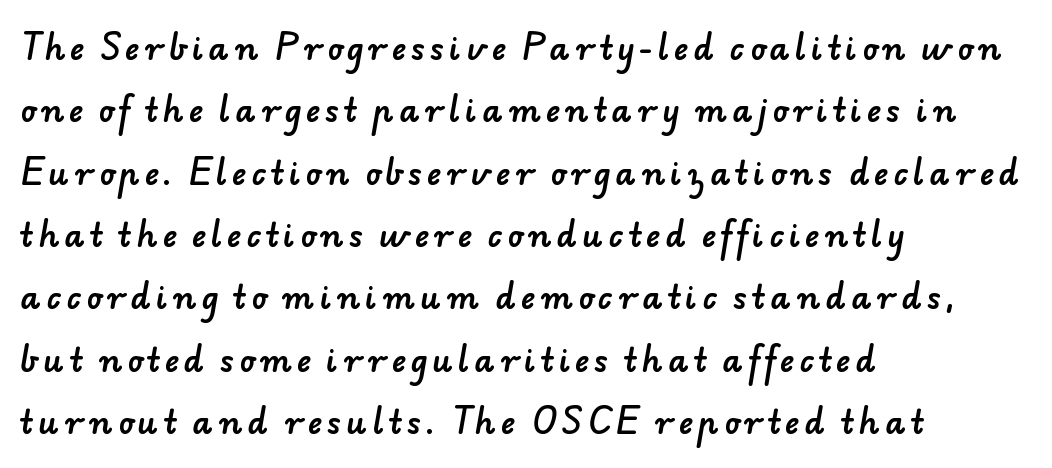
{"serif": "no", "width": "normal", "stroke_contrast": "low", "x_height": "small", "monospaced": "no", "underline": "no", "align": "left", "line_spacing": "loose", "line_spacing_ratio": 2.01, "glyph_px": 31}
